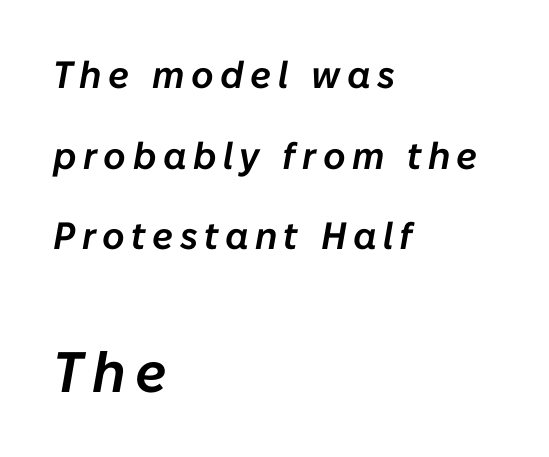
A classic flush-left, rag-right setting is used for this passage. Posture: slanted. Successive baselines arrive slowly, with a big drop between each. The more generous point size was reserved for the lower chunk. The rendering uses natural spacing where letterforms have individual widths. Only glyphs here, with clear space below each row.
